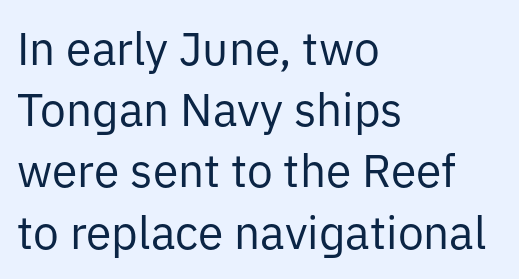
{"serif": "no", "italic": "no", "bold": "no", "weight": "regular", "width": "normal", "stroke_contrast": "low", "x_height": "medium", "monospaced": "no", "underline": "no", "align": "left", "line_spacing": "normal", "line_spacing_ratio": 1.33, "letter_spacing": "normal", "letter_spacing_em": 0.0, "glyph_px": 46}
